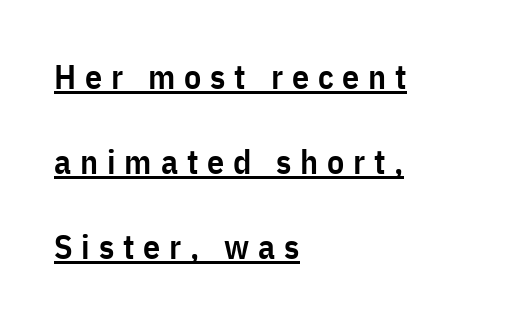
Q: Is the text bold? A: Semi-bold.
Q: Is the text italic (slanted)? A: No, it is upright.
Q: Is the typeface a serif or a sans-serif typeface? A: Sans-serif.
Q: Is the text underlined? A: Yes.
Q: How is the paragraph aligned? A: Left-aligned.
Q: Is the spacing between letters normal or unusually wide? A: Unusually wide.
Q: Is the spacing between lines tight, normal or loose? A: Loose.
Q: Width (condensed, normal, or wide)? A: Condensed.
Q: Stroke contrast? A: Low.
Q: x-height? A: Medium.
Q: Monospaced? A: No.
